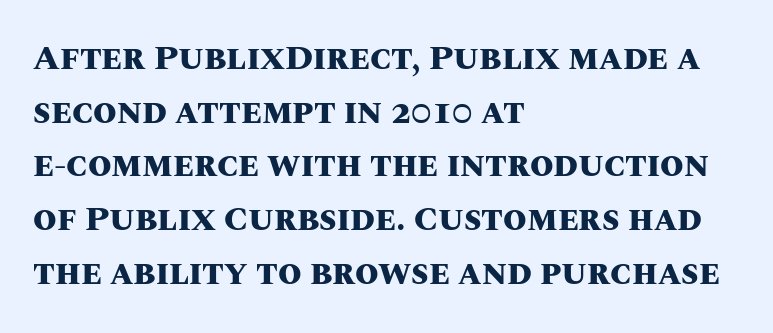
Horizontal bands of white between lines are of average thickness. Is the letter spacing exaggerated? No — it looks like the ordinary default. It's the straight-up-and-down kind of type. Varying glyph widths throughout — classic text-font behaviour. Honestly, there is no underline to notice here at all.
